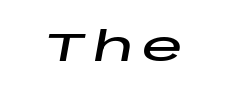
Here the designer chose a conventional face with non-uniform glyph widths. A clean baseline with only descenders dipping below it. In terms of posture, this sample is oblique.
